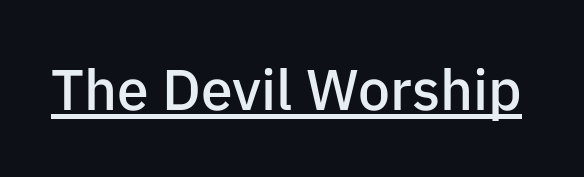
The letters stand straight up with perfectly vertical stems. Descenders here cross a horizontal rule under the line. Here the glyphs are tracked normally, forming tight word shapes. These lines carry some extra weight — a demibold, not a full bold. The passage shown is typed in a proportional face where columns would drift.
